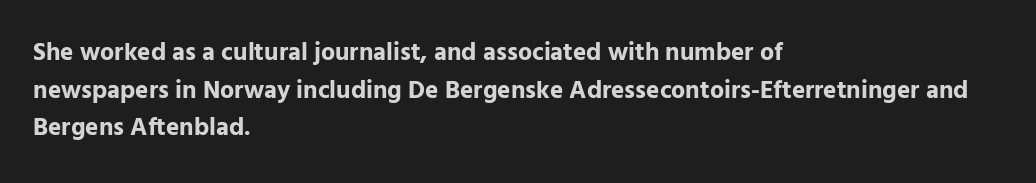
{"italic": "no", "bold": "yes", "underline": "no", "align": "left", "line_spacing": "normal", "line_spacing_ratio": 1.51, "letter_spacing": "normal", "letter_spacing_em": 0.0, "glyph_px": 25}
